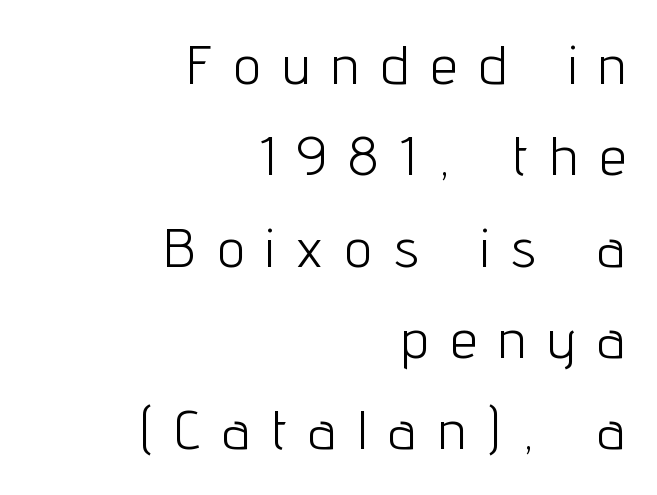
Reading down the block, your eye finds every line finishing at a fixed right position. Rows of type keep a routine distance in the vertical direction. Nope, not italic — everything's standing straight. Only glyphs here, with clear space below each row. Inter-character spacing is expanded well beyond the font's built-in metrics.
